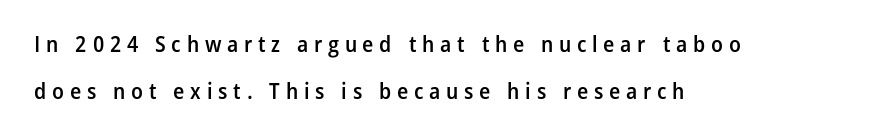
{"italic": "no", "bold": "semi", "underline": "no", "align": "left", "line_spacing": "loose", "line_spacing_ratio": 2.06, "letter_spacing": "wide", "letter_spacing_em": 0.25, "glyph_px": 23}
